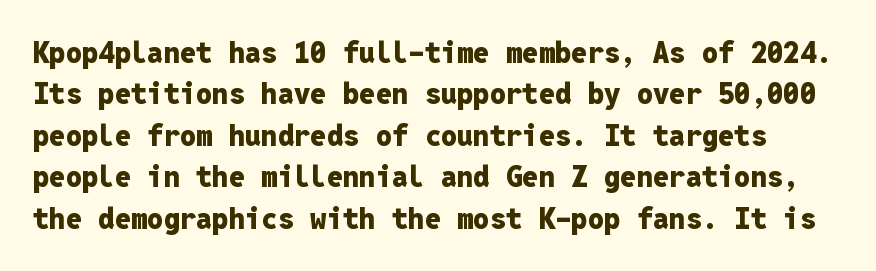
Q: Is the text bold? A: Yes.
Q: Is the text italic (slanted)? A: No, it is upright.
Q: Is the typeface a serif or a sans-serif typeface? A: Sans-serif.
Q: Is the text underlined? A: No.
Q: Is the spacing between letters normal or unusually wide? A: Normal.
Q: Is the spacing between lines tight, normal or loose? A: Normal.
Q: Width (condensed, normal, or wide)? A: Normal.
Q: Stroke contrast? A: Low.
Q: x-height? A: Medium.
Q: Monospaced? A: Yes.
